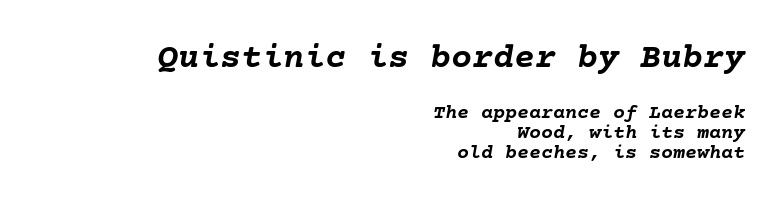
Q: Is the text bold? A: Yes.
Q: Is the text italic (slanted)? A: Yes, it leans right by about 10 degrees.
Q: Is the text underlined? A: No.
Q: How is the paragraph aligned? A: Right-aligned.
Q: Is the spacing between letters normal or unusually wide? A: Normal.
Q: Is the spacing between lines tight, normal or loose? A: Tight.
Q: Which block of text is set in a larger size, the first (top) or the second (bottom)? A: The first (top) one.
Q: Width (condensed, normal, or wide)? A: Normal.
Q: Stroke contrast? A: Low.
Q: x-height? A: Medium.
